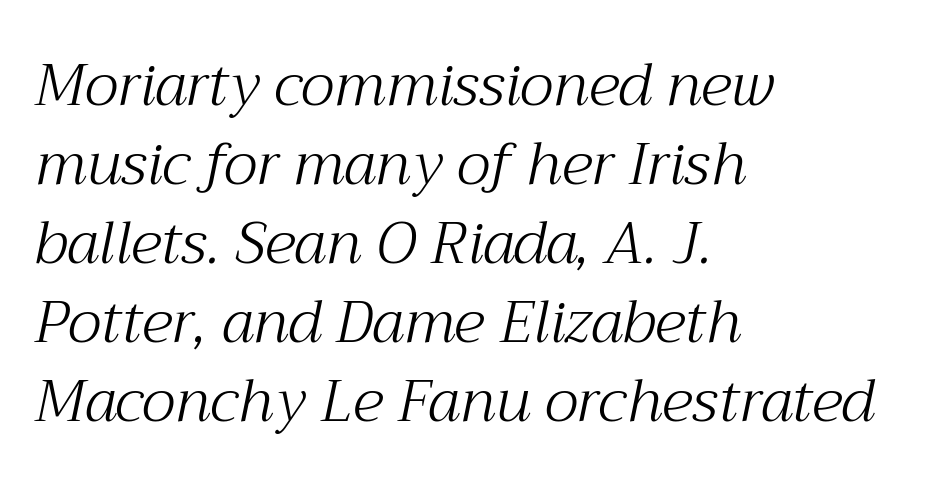
The image shows 59 px light serif type, italic (leaning right); set left-aligned, normal line spacing (1.34x), normal letter spacing, not underlined; medium stroke contrast and a medium x-height.
